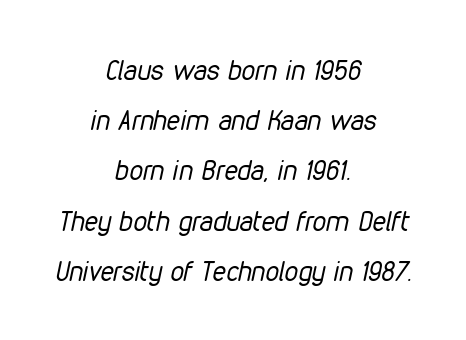
The image shows 27 px text type, italic (leaning right); set centered, line spacing 1.86x, normal letter spacing, not underlined.
